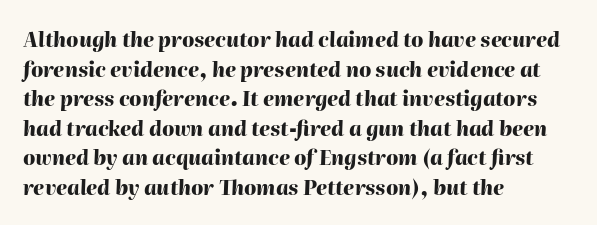
{"italic": "yes", "lean": "right", "slant_degrees": 2, "bold": "yes", "underline": "no", "align": "left", "line_spacing": "normal", "line_spacing_ratio": 1.48, "letter_spacing": "normal", "letter_spacing_em": 0.0, "glyph_px": 20}
